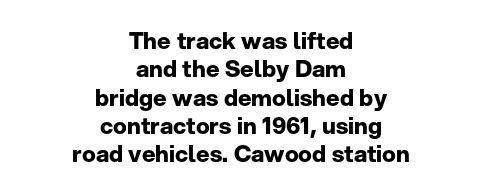
{"italic": "no", "bold": "yes", "underline": "no", "align": "center", "line_spacing_ratio": 1.23, "letter_spacing": "normal", "letter_spacing_em": 0.0, "glyph_px": 23}
